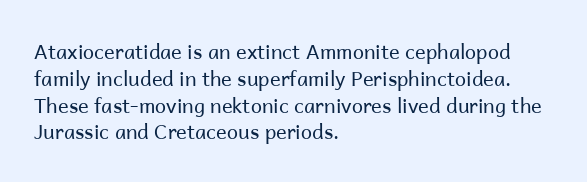
Unlike italic type, these characters show no tilt at all. Honestly, there is no underline to notice here at all. The ragged edge is on the right, which tells us the setting is flush left. Tracking here is standard; glyphs follow each other at the usual distance.
